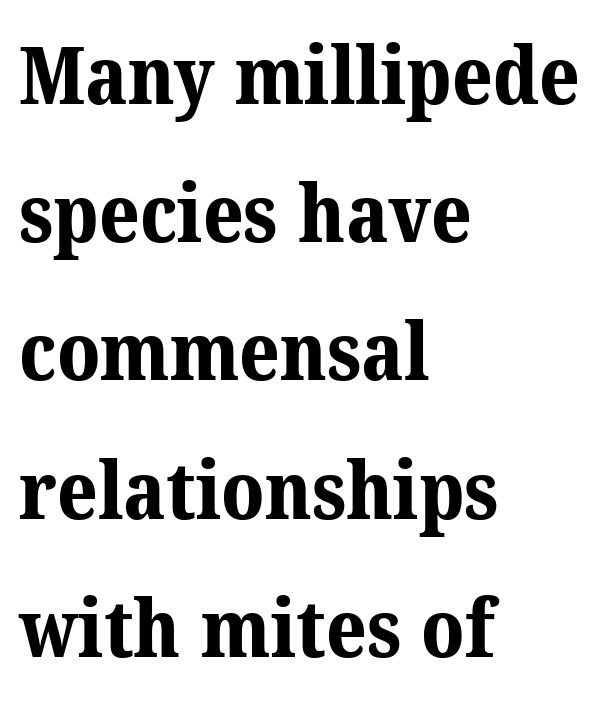
{"serif": "yes", "bold": "yes", "weight": "bold", "width": "normal", "stroke_contrast": "medium", "x_height": "medium", "monospaced": "no", "underline": "no", "align": "left", "line_spacing_ratio": 1.75, "letter_spacing": "normal", "letter_spacing_em": 0.0, "glyph_px": 79}
